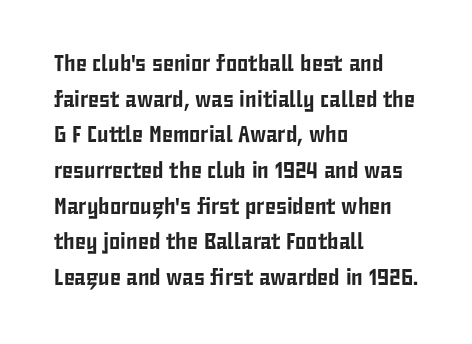
{"italic": "no", "underline": "no", "align": "left", "line_spacing": "normal", "line_spacing_ratio": 1.55, "letter_spacing": "normal", "letter_spacing_em": 0.0, "glyph_px": 23}
